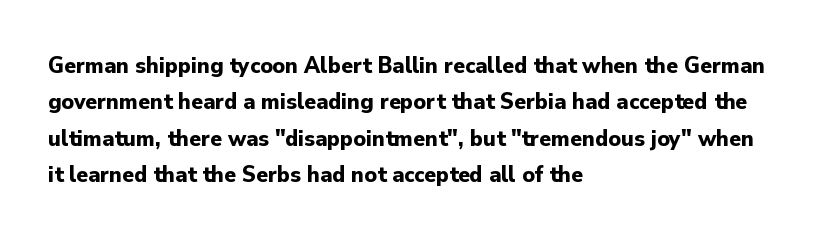
The image shows 24 px bold type, upright; set left-aligned, normal line spacing (1.52x), normal letter spacing, not underlined.
